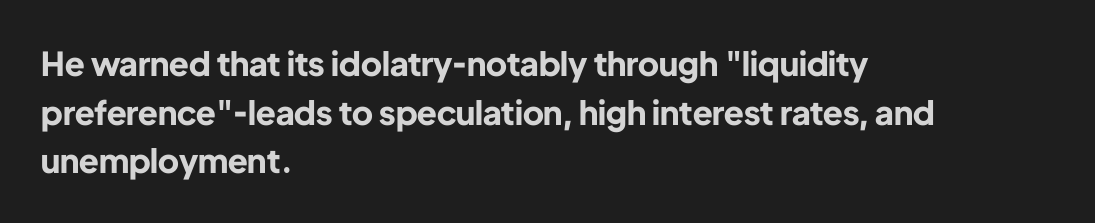
{"serif": "no", "italic": "no", "bold": "yes", "weight": "bold", "width": "normal", "stroke_contrast": "low", "x_height": "medium", "monospaced": "no", "underline": "no", "align": "left", "line_spacing": "normal", "line_spacing_ratio": 1.47, "letter_spacing": "normal", "letter_spacing_em": 0.0, "glyph_px": 33}
